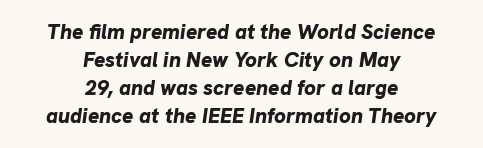
{"italic": "yes", "lean": "right", "slant_degrees": 8, "bold": "yes", "underline": "no", "align": "center", "line_spacing": "normal", "line_spacing_ratio": 1.33, "letter_spacing": "normal", "letter_spacing_em": 0.0, "glyph_px": 21}
